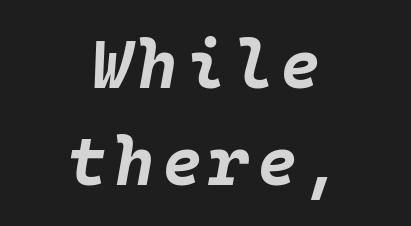
Q: Is the text bold? A: Yes.
Q: Is the text italic (slanted)? A: Yes, it leans right by about 10 degrees.
Q: Is the text underlined? A: No.
Q: How is the paragraph aligned? A: Centered.
Q: Is the spacing between lines tight, normal or loose? A: Normal.
Q: Width (condensed, normal, or wide)? A: Normal.
Q: Stroke contrast? A: Low.
Q: x-height? A: Large.
Q: Monospaced? A: Yes.
